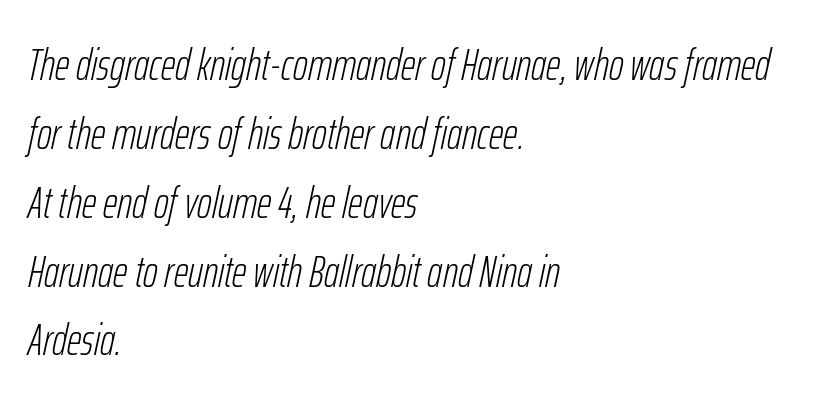
Q: Is the text bold? A: No.
Q: Is the text italic (slanted)? A: Yes, it leans right by about 12 degrees.
Q: Is the text underlined? A: No.
Q: How is the paragraph aligned? A: Left-aligned.
Q: Is the spacing between letters normal or unusually wide? A: Normal.
Q: Is the spacing between lines tight, normal or loose? A: Normal.
Q: Width (condensed, normal, or wide)? A: Condensed.
Q: Stroke contrast? A: Low.
Q: x-height? A: Medium.
Q: Monospaced? A: No.
